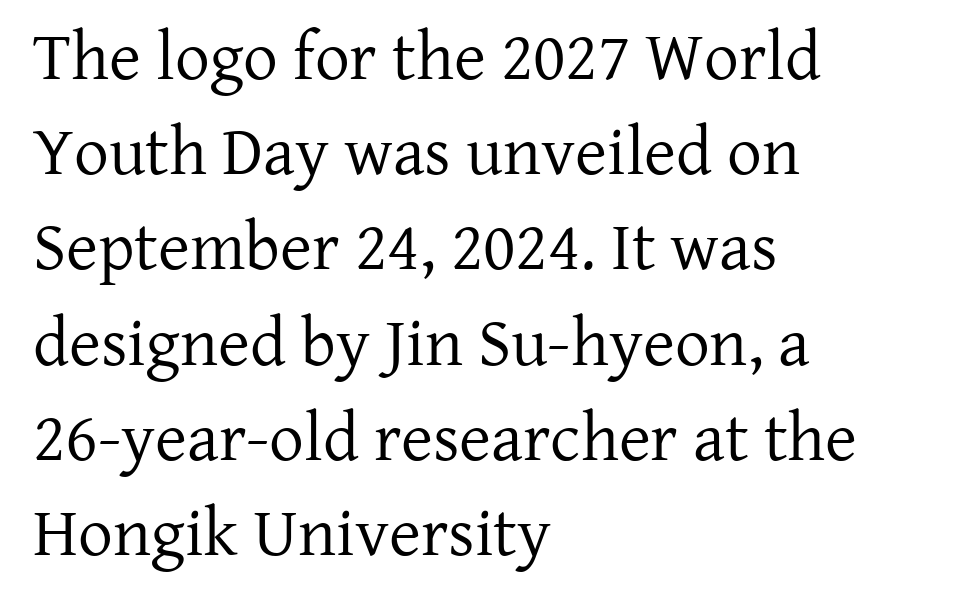
The image shows 69 px regular-weight serif type, upright; set left-aligned, normal line spacing (1.38x), normal letter spacing, not underlined; low stroke contrast and a medium x-height.
